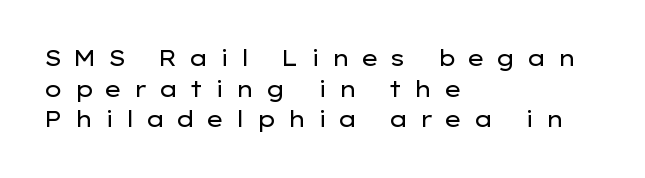
{"italic": "no", "bold": "no", "underline": "no", "align": "left", "line_spacing": "normal", "line_spacing_ratio": 1.39, "letter_spacing": "wide", "letter_spacing_em": 0.49, "glyph_px": 22}
